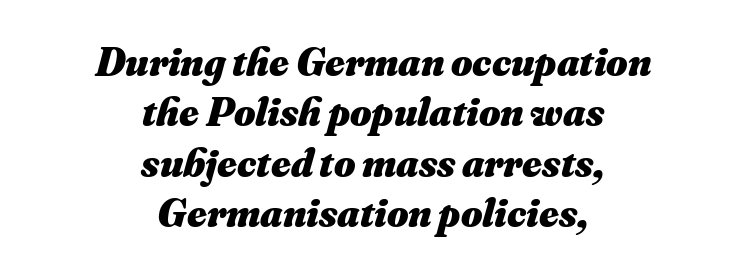
{"italic": "yes", "lean": "right", "slant_degrees": 16, "bold": "yes", "weight": "heavy", "width": "normal", "stroke_contrast": "medium", "x_height": "small", "monospaced": "no", "underline": "no", "align": "center", "line_spacing_ratio": 1.23, "letter_spacing": "normal", "letter_spacing_em": 0.0, "glyph_px": 41}
